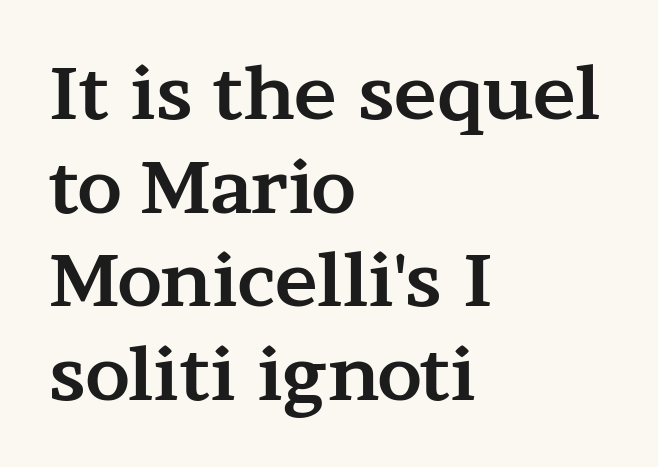
Q: Is the text bold? A: Yes.
Q: Is the text italic (slanted)? A: No, it is upright.
Q: Is the typeface a serif or a sans-serif typeface? A: Serif.
Q: Is the text underlined? A: No.
Q: How is the paragraph aligned? A: Left-aligned.
Q: Is the spacing between letters normal or unusually wide? A: Normal.
Q: Is the spacing between lines tight, normal or loose? A: Normal.
Q: Width (condensed, normal, or wide)? A: Wide.
Q: Stroke contrast? A: Medium.
Q: x-height? A: Medium.
Q: Monospaced? A: No.
